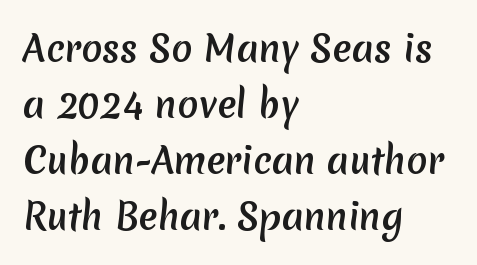
The image shows 35 px sans-serif type; set left-aligned, normal line spacing (1.6x), normal letter spacing, not underlined; medium stroke contrast and a medium x-height.
